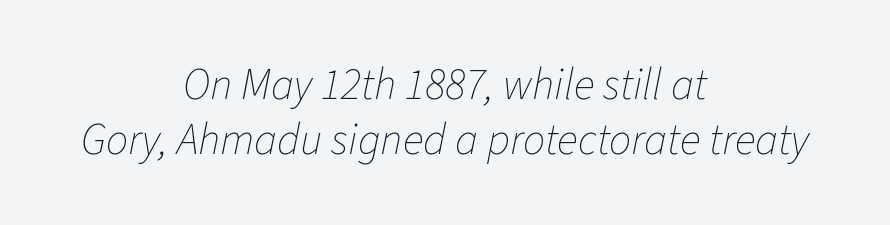
The image shows 44 px thin type, italic (leaning right); set centered, normal line spacing (1.25x), normal letter spacing, not underlined; low stroke contrast and a medium x-height.
